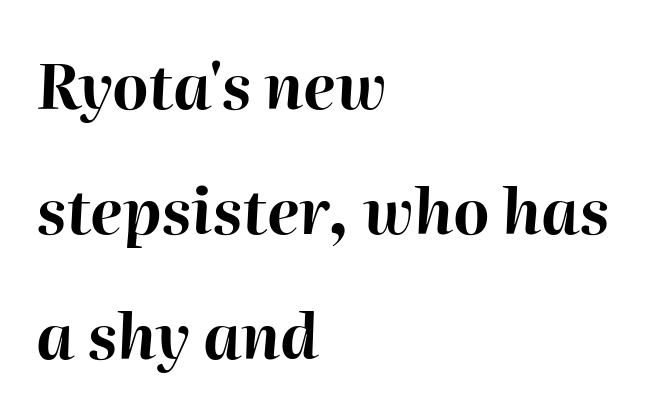
Designer's note — italics engaged. Decoration check: the copy has no underline. A typesetter would call this proportional, since set widths differ per character. The vertical gap from one line to the next is large.
